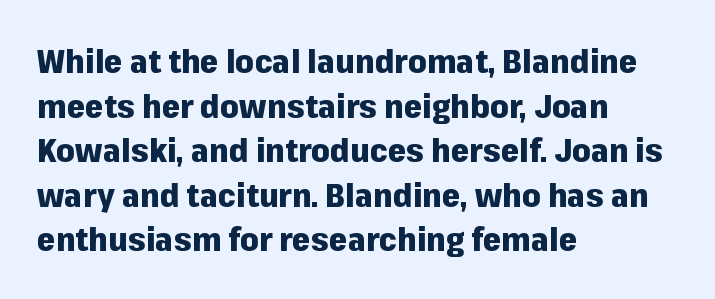
Q: Is the text bold? A: Yes.
Q: Is the text italic (slanted)? A: No, it is upright.
Q: Is the typeface a serif or a sans-serif typeface? A: Sans-serif.
Q: Is the text underlined? A: No.
Q: How is the paragraph aligned? A: Left-aligned.
Q: Is the spacing between letters normal or unusually wide? A: Normal.
Q: Is the spacing between lines tight, normal or loose? A: Normal.
Q: Width (condensed, normal, or wide)? A: Normal.
Q: Stroke contrast? A: Low.
Q: x-height? A: Medium.
Q: Monospaced? A: No.
